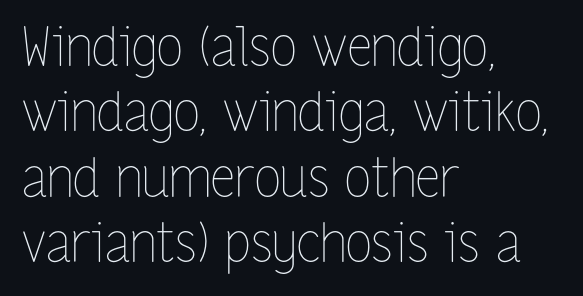
Q: Is the text bold? A: No.
Q: Is the text italic (slanted)? A: No, it is upright.
Q: Is the text underlined? A: No.
Q: How is the paragraph aligned? A: Left-aligned.
Q: Is the spacing between letters normal or unusually wide? A: Normal.
Q: Width (condensed, normal, or wide)? A: Condensed.
Q: Stroke contrast? A: Low.
Q: x-height? A: Medium.
Q: Monospaced? A: No.
